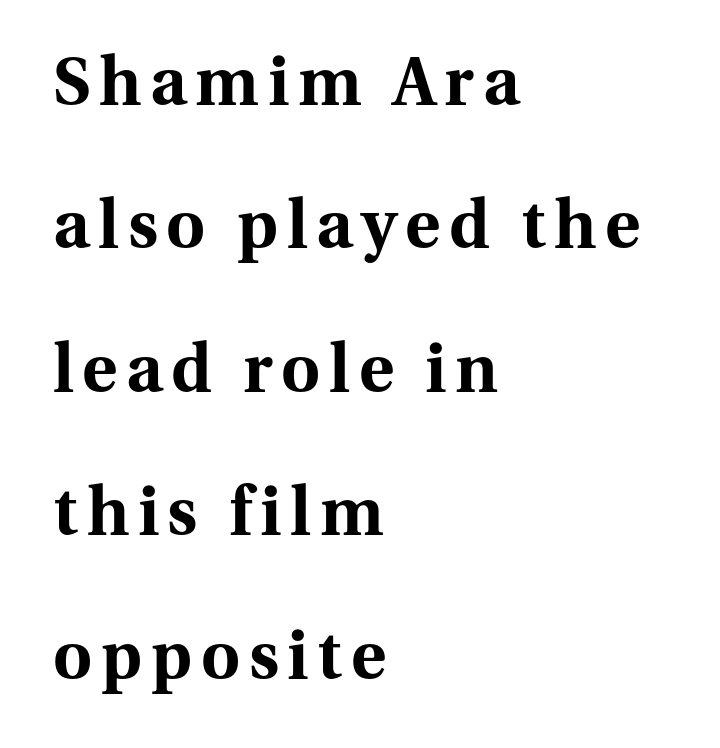
{"serif": "yes", "italic": "no", "bold": "yes", "weight": "bold", "width": "normal", "stroke_contrast": "medium", "x_height": "medium", "monospaced": "no", "underline": "no", "align": "left", "line_spacing": "loose", "line_spacing_ratio": 2.14, "glyph_px": 67}
